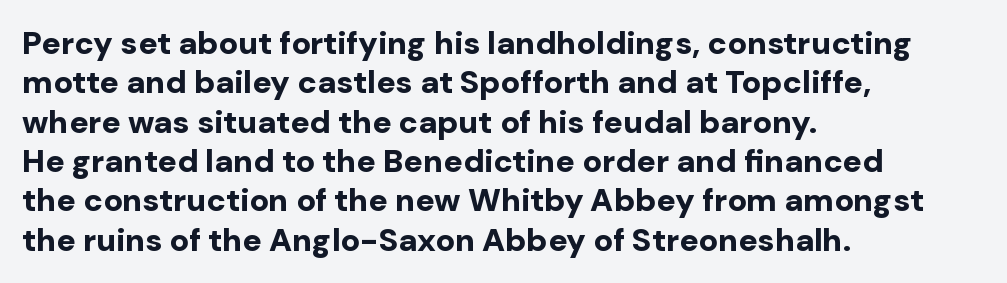
Q: Is the text bold? A: Yes.
Q: Is the text italic (slanted)? A: No, it is upright.
Q: Is the typeface a serif or a sans-serif typeface? A: Sans-serif.
Q: Is the text underlined? A: No.
Q: How is the paragraph aligned? A: Left-aligned.
Q: Is the spacing between letters normal or unusually wide? A: Normal.
Q: Width (condensed, normal, or wide)? A: Normal.
Q: Stroke contrast? A: Low.
Q: x-height? A: Medium.
Q: Monospaced? A: No.
